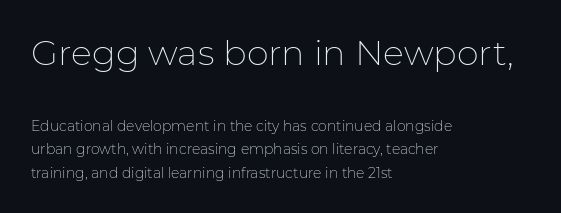
The font is comparable to plain body text, perhaps lighter. The letters sit at their default tracking, neither squeezed nor spread. The designer went with a sans here, leaving each stem footless. Every row of glyphs begins at an identical x-position on the left. The rendering uses a moderate line-height, typical for paragraphs. The space beneath each line is pristine and unruled.
